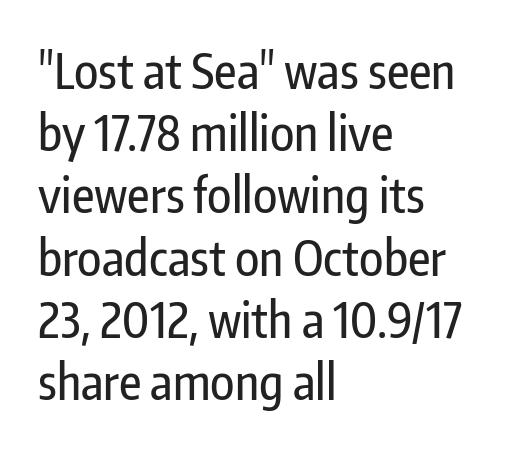
{"serif": "no", "italic": "no", "width": "condensed", "stroke_contrast": "low", "x_height": "medium", "monospaced": "no", "underline": "no", "align": "left", "line_spacing": "normal", "line_spacing_ratio": 1.27, "letter_spacing": "normal", "letter_spacing_em": 0.0, "glyph_px": 49}
